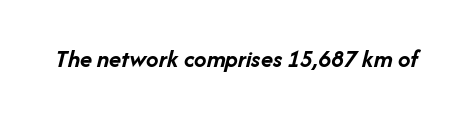
{"italic": "yes", "lean": "right", "slant_degrees": 14, "bold": "yes", "underline": "no", "letter_spacing": "normal", "letter_spacing_em": 0.0, "glyph_px": 25}
